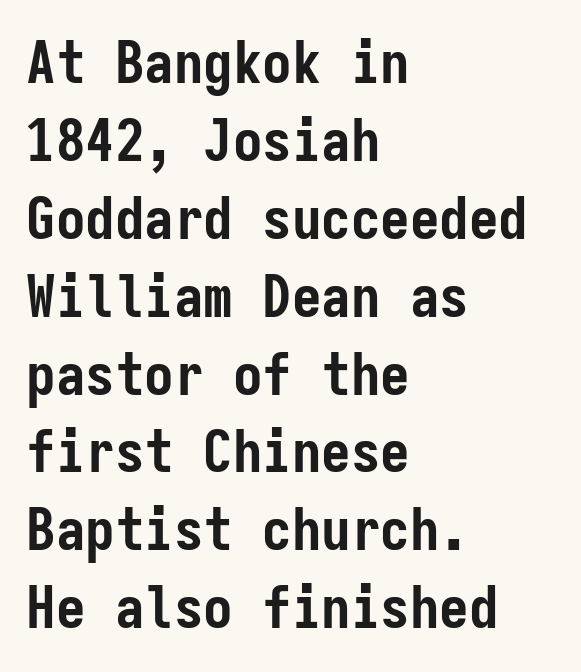
{"serif": "no", "italic": "no", "bold": "yes", "weight": "semibold", "width": "condensed", "stroke_contrast": "low", "x_height": "medium", "monospaced": "yes", "underline": "no", "align": "left", "line_spacing": "normal", "line_spacing_ratio": 1.32, "letter_spacing": "normal", "letter_spacing_em": 0.0, "glyph_px": 59}
